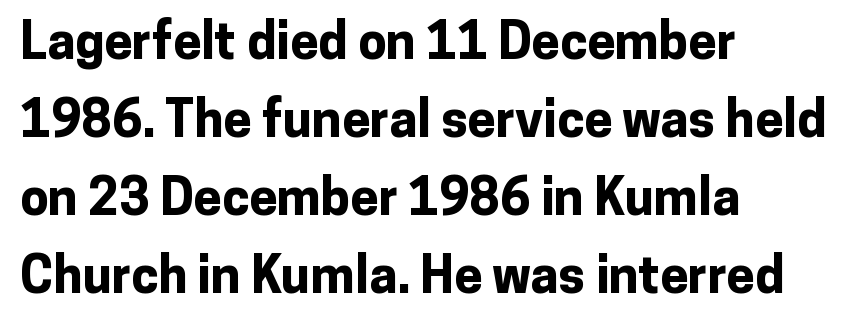
The strokes are fattened all the way to bold. Anything drawn beneath the words? Only blank space. Classification — sans serif. The letterforms sit shoulder to shoulder at normal distance.
